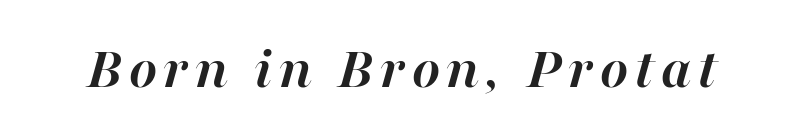
The typesetting leans heavy: a genuine bold. Words float on clear page, feet unadorned. Looking at the ascenders, they clearly lean. These lines are rendered in a variable-pitch font.
